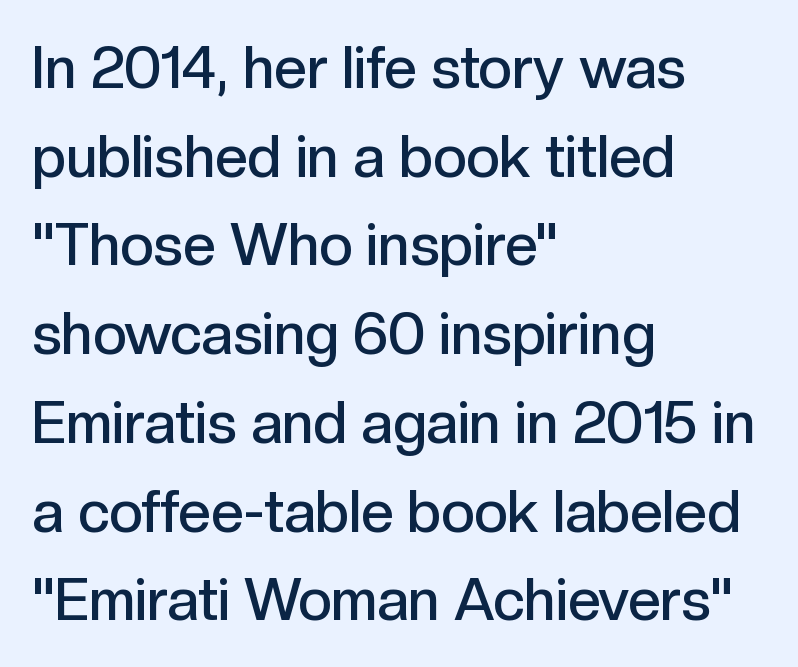
{"serif": "no", "italic": "no", "bold": "semi", "weight": "semibold", "width": "normal", "x_height": "medium", "monospaced": "no", "underline": "no", "align": "left", "line_spacing": "normal", "line_spacing_ratio": 1.53, "letter_spacing": "normal", "letter_spacing_em": 0.0, "glyph_px": 58}
